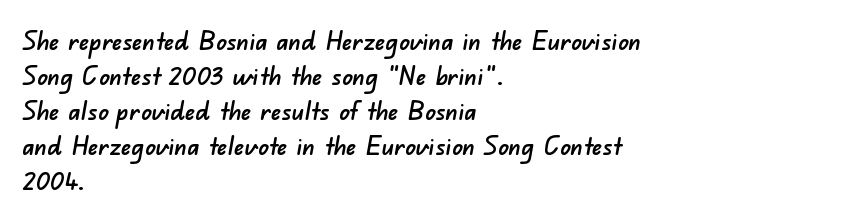
{"underline": "no", "align": "left", "line_spacing": "normal", "line_spacing_ratio": 1.35, "letter_spacing": "normal", "letter_spacing_em": 0.0, "glyph_px": 26}
